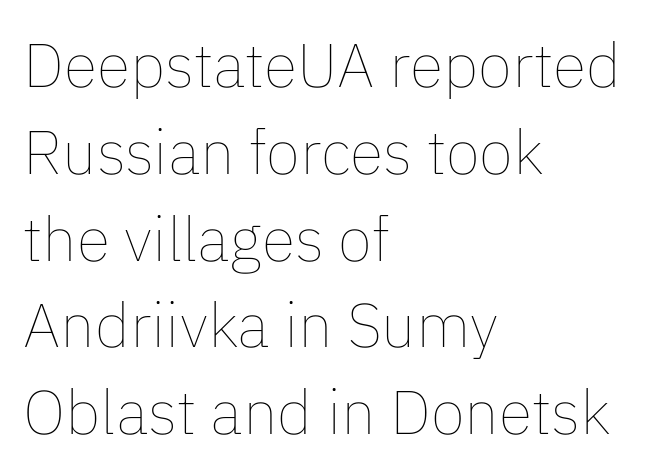
Q: Is the text bold? A: No.
Q: Is the text italic (slanted)? A: No, it is upright.
Q: Is the text underlined? A: No.
Q: How is the paragraph aligned? A: Left-aligned.
Q: Is the spacing between letters normal or unusually wide? A: Normal.
Q: Is the spacing between lines tight, normal or loose? A: Normal.
Q: Width (condensed, normal, or wide)? A: Normal.
Q: Stroke contrast? A: Low.
Q: x-height? A: Medium.
Q: Monospaced? A: No.
